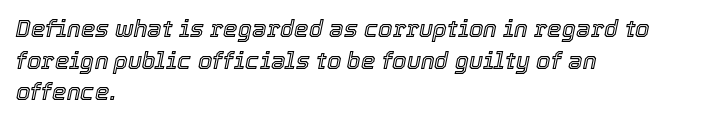
{"italic": "yes", "lean": "right", "slant_degrees": 12, "underline": "no", "align": "left", "line_spacing": "normal", "line_spacing_ratio": 1.37, "letter_spacing": "normal", "letter_spacing_em": 0.0, "glyph_px": 23}
